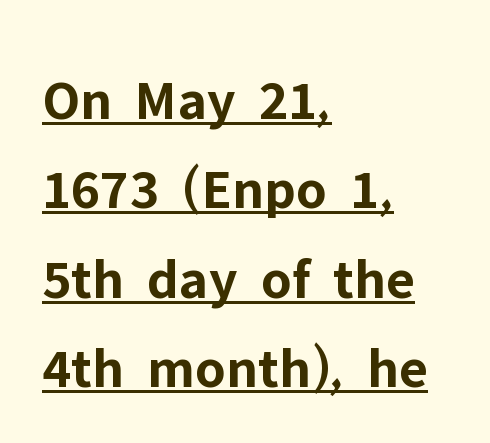
{"serif": "no", "italic": "no", "bold": "yes", "weight": "bold", "width": "normal", "stroke_contrast": "low", "x_height": "medium", "monospaced": "no", "underline": "yes", "align": "left", "line_spacing": "normal", "line_spacing_ratio": 1.54, "letter_spacing": "normal", "letter_spacing_em": 0.0, "glyph_px": 58}
